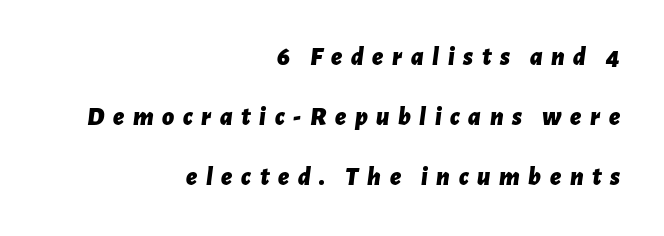
How heavy is the stroke? Heavy — this is a bold. You could only call the tracking loose — the letters float apart. Honestly, there is no underline to notice here at all. Reading down the column, the eye jumps a long way to each next line. This sample is right-justified, so line beginnings fall wherever the words allow.
